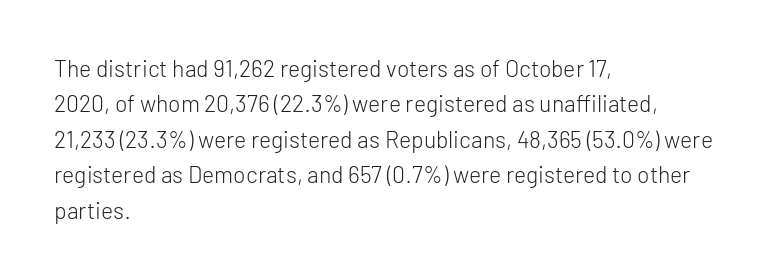
{"italic": "no", "bold": "no", "underline": "no", "align": "left", "line_spacing": "normal", "line_spacing_ratio": 1.54, "letter_spacing": "normal", "letter_spacing_em": 0.0, "glyph_px": 23}
